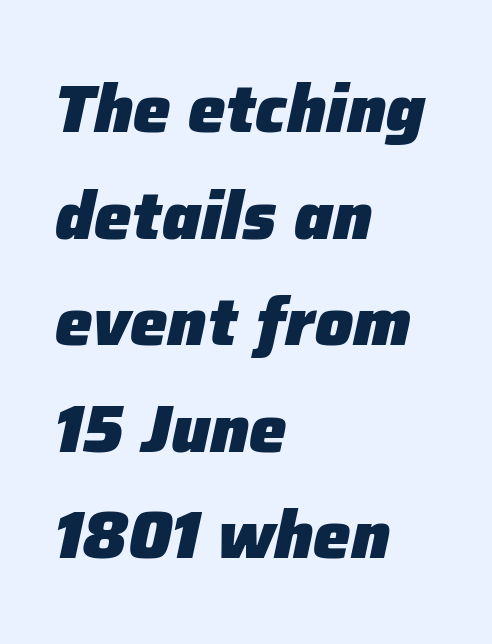
The gaps between neighbouring characters are ordinary and unremarkable. Look at the stroke-to-counter ratio: heavy, a bold. Yep, that's italic — everything's leaning. The space directly below the letters is spotless. This sample is left-justified, so line endings fall wherever the words run out.
